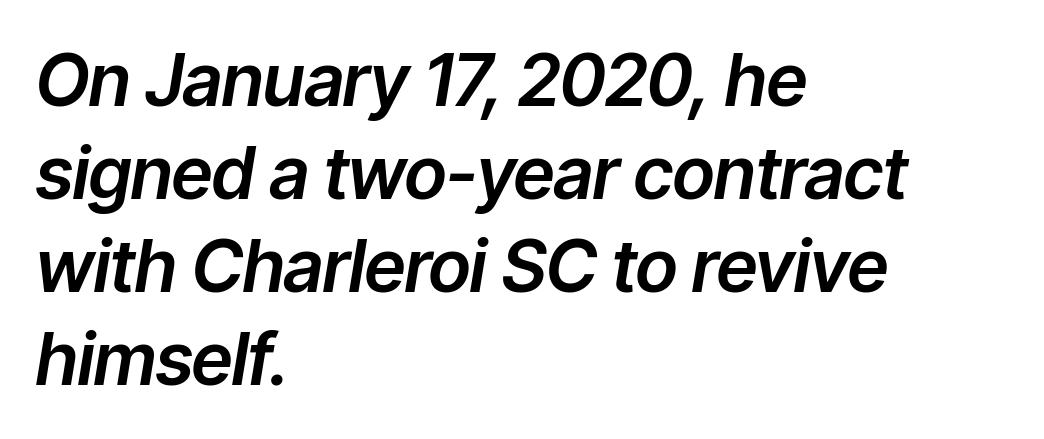
{"italic": "yes", "lean": "right", "slant_degrees": 9, "width": "normal", "stroke_contrast": "low", "x_height": "medium", "monospaced": "no", "underline": "no", "align": "left", "line_spacing": "normal", "line_spacing_ratio": 1.29, "letter_spacing": "normal", "letter_spacing_em": 0.0, "glyph_px": 72}
